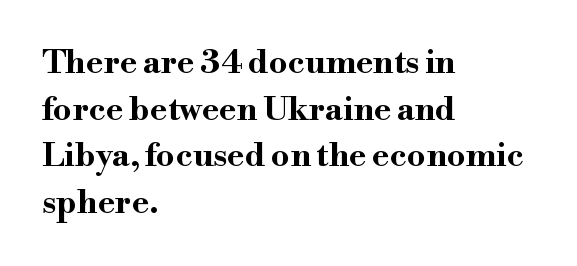
Q: Is the text bold? A: Yes.
Q: Is the text italic (slanted)? A: No, it is upright.
Q: Is the typeface a serif or a sans-serif typeface? A: Serif.
Q: Is the text underlined? A: No.
Q: How is the paragraph aligned? A: Left-aligned.
Q: Is the spacing between letters normal or unusually wide? A: Normal.
Q: Is the spacing between lines tight, normal or loose? A: Normal.
Q: Width (condensed, normal, or wide)? A: Wide.
Q: Stroke contrast? A: High.
Q: x-height? A: Small.
Q: Monospaced? A: No.
